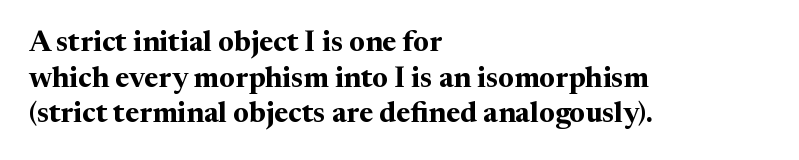
The lettering stays uniformly vertical, giving the passage a roman look. Summary of weight: heavy, a full bold. A serif font was chosen for this passage. Descenders hang freely into open space. Nothing unusual about the tracking: characters are spaced as the font intends. The face used here is proportionally spaced, like ordinary book or web type.
